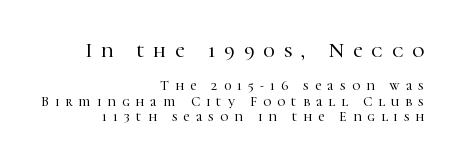
{"italic": "no", "underline": "no", "align": "right", "line_spacing": "tight", "line_spacing_ratio": 1.11, "letter_spacing": "wide", "letter_spacing_em": 0.43, "larger_block": "first", "size_ratio": 1.5, "glyph_px": 21}
